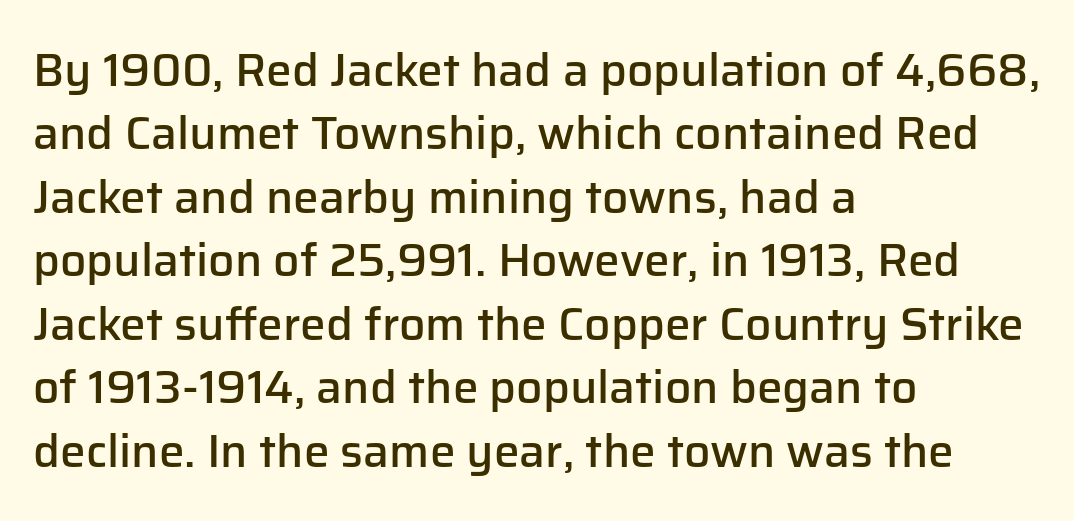
Q: Is the text bold? A: Semi-bold.
Q: Is the text italic (slanted)? A: No, it is upright.
Q: Is the typeface a serif or a sans-serif typeface? A: Sans-serif.
Q: Is the text underlined? A: No.
Q: How is the paragraph aligned? A: Left-aligned.
Q: Is the spacing between letters normal or unusually wide? A: Normal.
Q: Is the spacing between lines tight, normal or loose? A: Normal.
Q: Width (condensed, normal, or wide)? A: Normal.
Q: Stroke contrast? A: Low.
Q: x-height? A: Medium.
Q: Monospaced? A: No.
